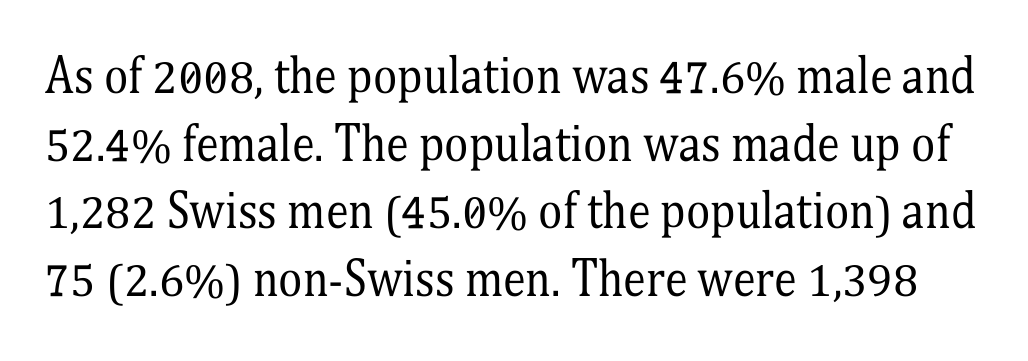
Observe the serifs anchoring each vertical stroke in this sample. Descenders hang freely into open space. Do the letters lean? They stand straight. Baseline-to-baseline distance is the conventional proportion of letter height. The letterforms sit shoulder to shoulder at normal distance. Counters stay open thanks to moderate or lighter strokes.
